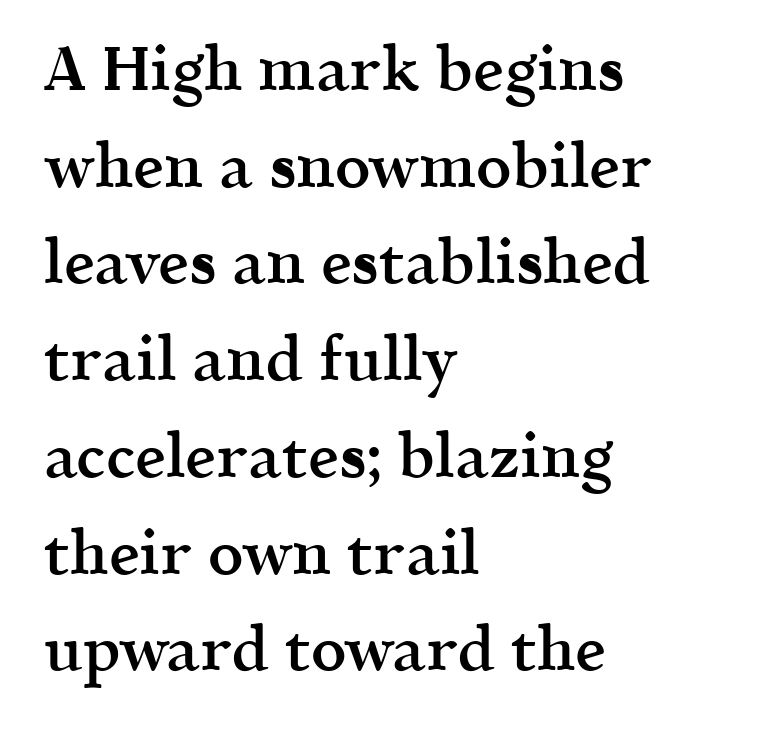
The face used here is proportionally spaced, like ordinary book or web type. The compositor pushed each line to the left boundary. Normally led — the rows are evenly, conventionally spaced. Typographic density is moderately raised because the face is semibold. Has an underline been added? It has not.
